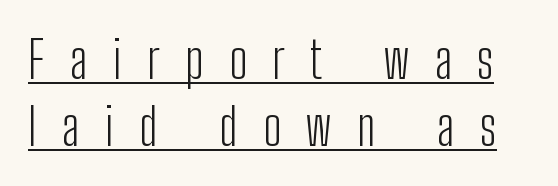
The image shows 51 px light, condensed sans-serif type, upright; set normal line spacing (1.32x), unusually wide letter spacing (+0.5 em), underlined; low stroke contrast and a medium x-height.
